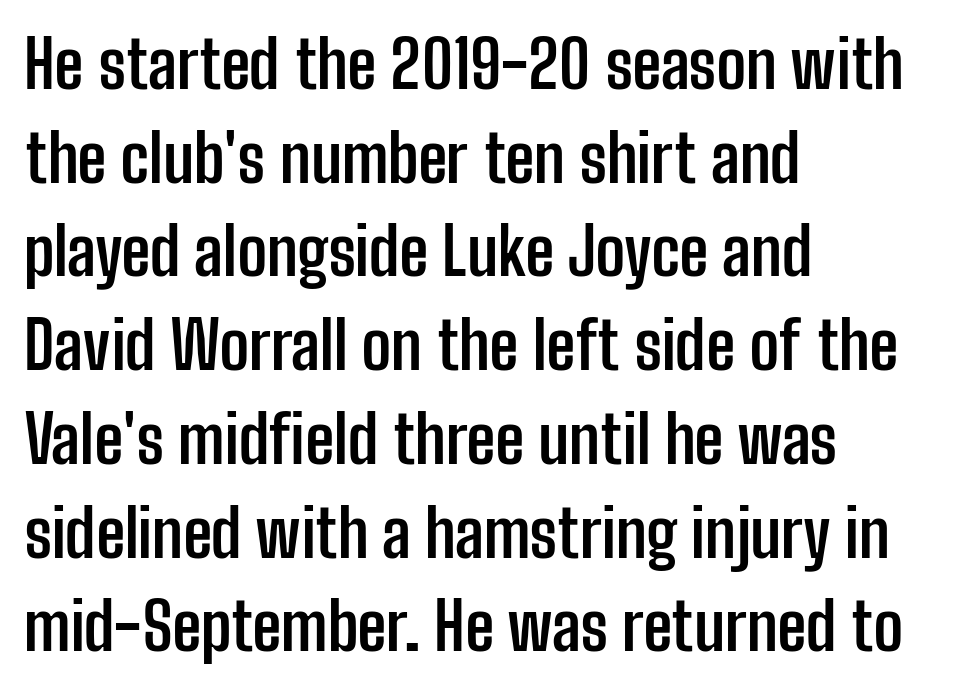
{"serif": "no", "italic": "no", "bold": "yes", "weight": "semibold", "width": "condensed", "stroke_contrast": "low", "x_height": "medium", "monospaced": "no", "underline": "no", "align": "left", "line_spacing": "normal", "line_spacing_ratio": 1.42, "letter_spacing": "normal", "letter_spacing_em": 0.0, "glyph_px": 66}
